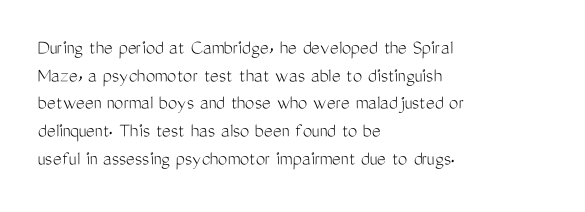
Every stem runs plumb, perpendicular to the baseline. Leftover space on each line is placed entirely after the last word. Check the space under the baseline: it is left empty. This reads as an unemphasized weight, regular at the heaviest. Caption: standard tracking, unaltered.
